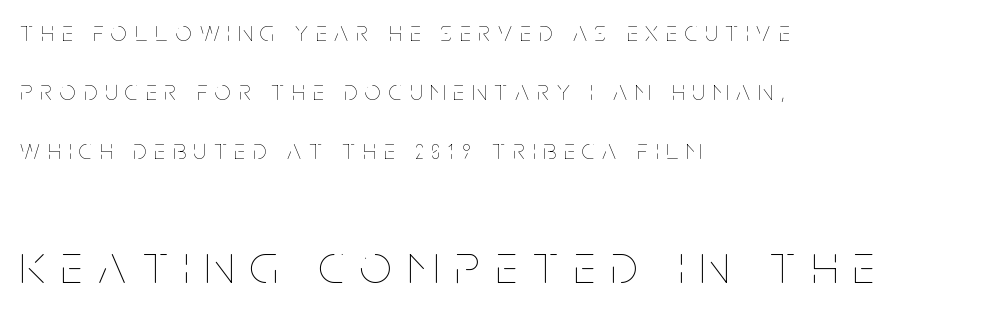
The image shows 56 px thin, condensed type, upright; set left-aligned, loose line spacing (2.1x), unusually wide letter spacing (+0.29 em), not underlined; the second (bottom) block is 2.0x larger; low stroke contrast and a large x-height.
